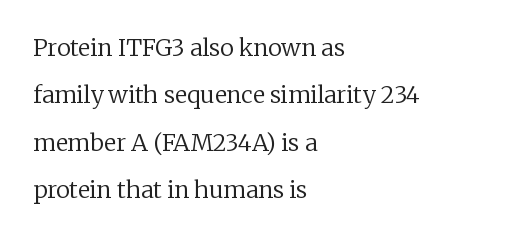
{"italic": "no", "bold": "no", "underline": "no", "align": "left", "line_spacing": "loose", "line_spacing_ratio": 2.06, "letter_spacing": "normal", "letter_spacing_em": 0.0, "glyph_px": 23}
